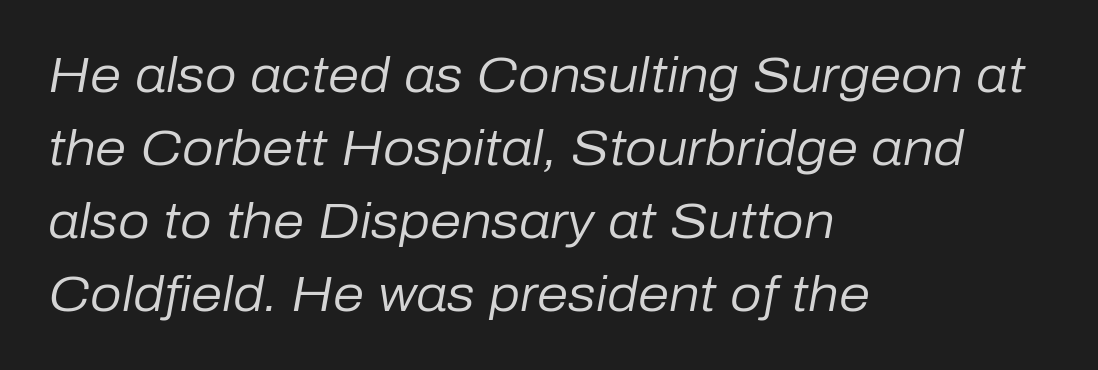
The image shows 50 px regular-weight type, italic (leaning right); set left-aligned, normal line spacing (1.46x), normal letter spacing, not underlined; low stroke contrast and a medium x-height.
